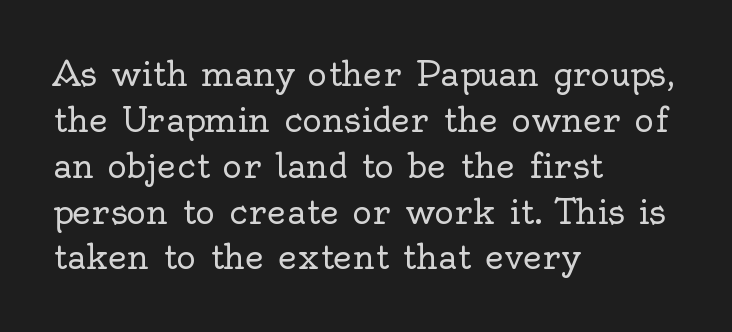
The lettering holds an erect, upright posture throughout. Think standard paragraph weight, or any step lighter than that. The glyphs are unaccompanied by any horizontal stroke below them. Spacing verdict: proportional, widths tailored to each character.
